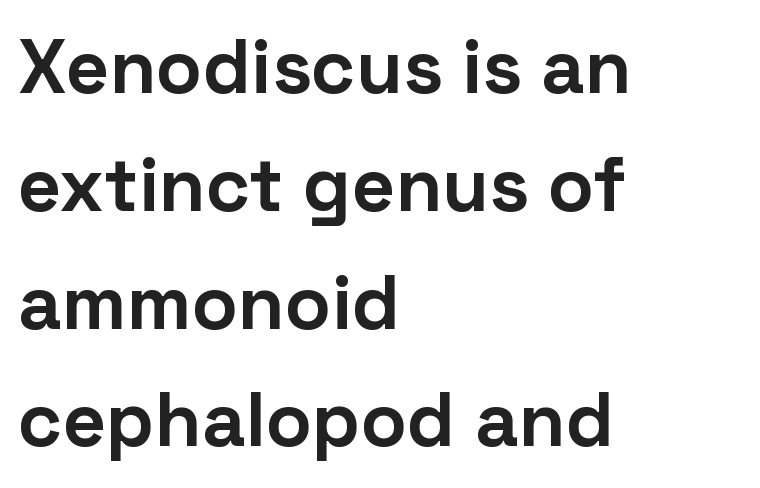
The image shows 76 px bold sans-serif type, upright; set left-aligned, normal line spacing (1.55x), normal letter spacing, not underlined; low stroke contrast and a medium x-height.
